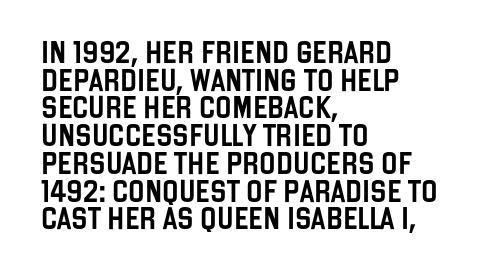
{"italic": "no", "underline": "no", "align": "left", "line_spacing": "normal", "line_spacing_ratio": 1.26, "letter_spacing": "normal", "letter_spacing_em": 0.0, "glyph_px": 22}
